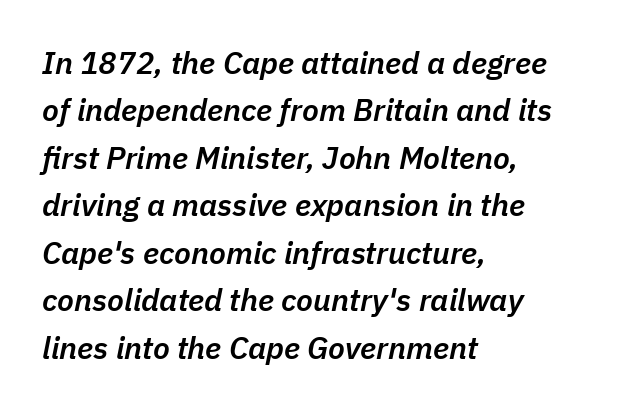
{"italic": "yes", "lean": "right", "slant_degrees": 11, "bold": "semi", "weight": "semibold", "width": "normal", "stroke_contrast": "low", "x_height": "medium", "monospaced": "no", "underline": "no", "align": "left", "line_spacing": "normal", "line_spacing_ratio": 1.53, "letter_spacing": "normal", "letter_spacing_em": 0.0, "glyph_px": 31}
